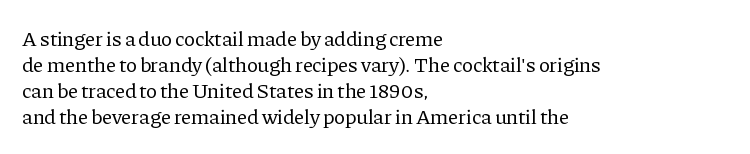
Q: Is the text bold? A: No.
Q: Is the text italic (slanted)? A: No, it is upright.
Q: Is the text underlined? A: No.
Q: How is the paragraph aligned? A: Left-aligned.
Q: Is the spacing between letters normal or unusually wide? A: Normal.
